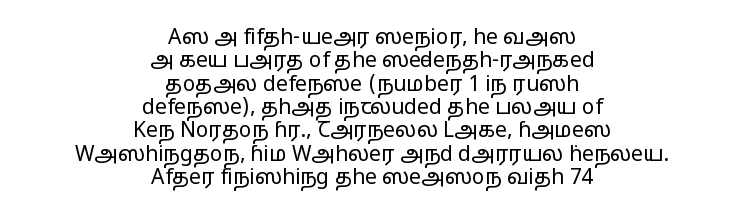
Q: Is the text bold? A: No.
Q: Is the text italic (slanted)? A: No, it is upright.
Q: Is the text underlined? A: No.
Q: How is the paragraph aligned? A: Centered.
Q: Is the spacing between letters normal or unusually wide? A: Normal.
Q: Is the spacing between lines tight, normal or loose? A: Tight.
